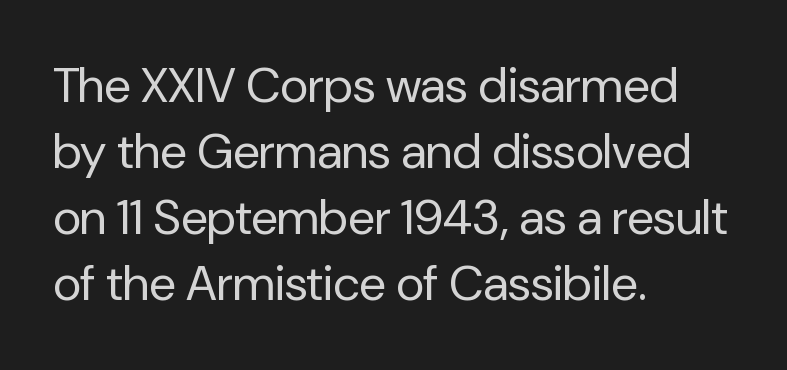
Q: Is the text bold? A: No.
Q: Is the text italic (slanted)? A: No, it is upright.
Q: Is the typeface a serif or a sans-serif typeface? A: Sans-serif.
Q: Is the text underlined? A: No.
Q: How is the paragraph aligned? A: Left-aligned.
Q: Is the spacing between letters normal or unusually wide? A: Normal.
Q: Is the spacing between lines tight, normal or loose? A: Normal.
Q: Width (condensed, normal, or wide)? A: Normal.
Q: Stroke contrast? A: Low.
Q: x-height? A: Medium.
Q: Monospaced? A: No.
